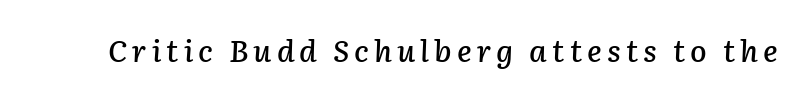
Characters are canted at an angle relative to the baseline's perpendicular. These lines are rendered in a variable-pitch font. Descenders hang freely into open space.
